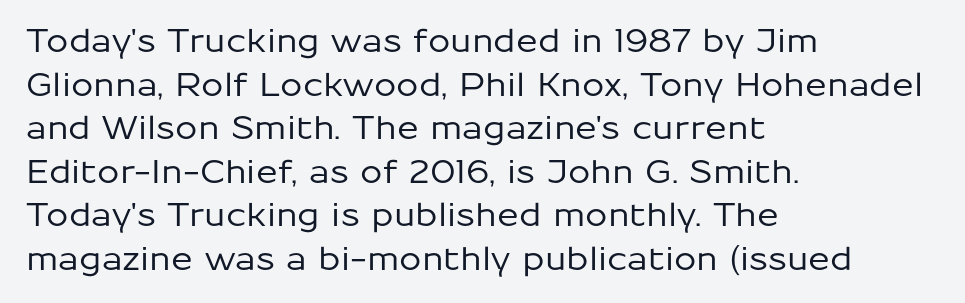
Q: Is the text italic (slanted)? A: No, it is upright.
Q: Is the typeface a serif or a sans-serif typeface? A: Sans-serif.
Q: Is the text underlined? A: No.
Q: How is the paragraph aligned? A: Left-aligned.
Q: Is the spacing between letters normal or unusually wide? A: Normal.
Q: Is the spacing between lines tight, normal or loose? A: Normal.
Q: Width (condensed, normal, or wide)? A: Normal.
Q: Stroke contrast? A: Low.
Q: x-height? A: Medium.
Q: Monospaced? A: No.
